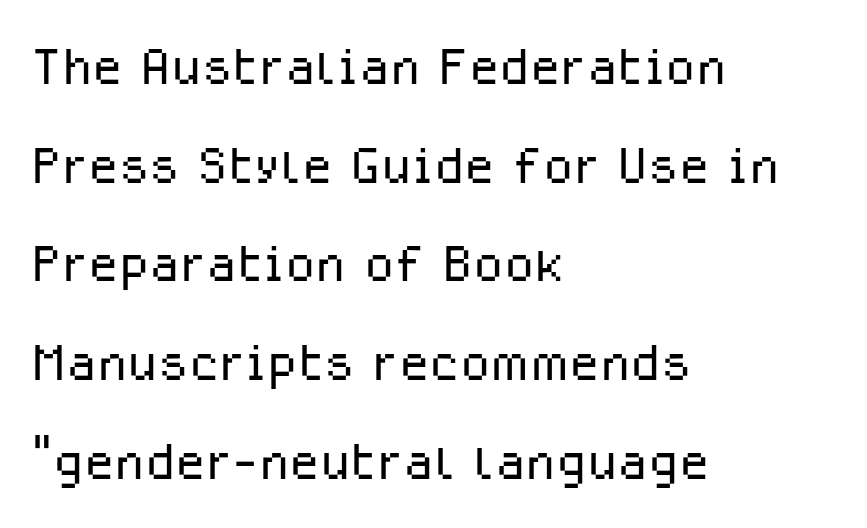
Each new line begins a customary step beneath the previous one. Ink coverage per letter is moderate at most. Do the letters lean? They stand straight. These lines are rendered in a variable-pitch font. The passage is arranged the way most books set body copy — flush left. No extra tracking has been applied to these lines.
